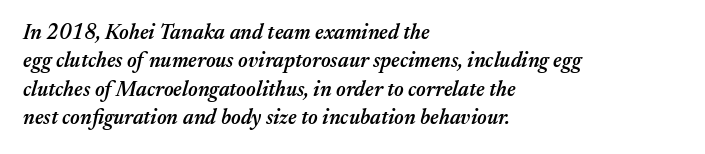
Q: Is the text bold? A: Semi-bold.
Q: Is the text italic (slanted)? A: Yes, it leans right by about 17 degrees.
Q: Is the text underlined? A: No.
Q: How is the paragraph aligned? A: Left-aligned.
Q: Is the spacing between letters normal or unusually wide? A: Normal.
Q: Is the spacing between lines tight, normal or loose? A: Normal.
